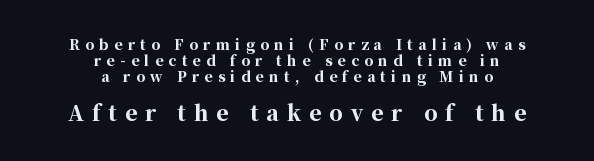
{"italic": "no", "bold": "yes", "underline": "no", "align": "center", "line_spacing": "tight", "line_spacing_ratio": 1.14, "letter_spacing": "wide", "letter_spacing_em": 0.38, "larger_block": "second", "size_ratio": 1.5, "glyph_px": 21}
